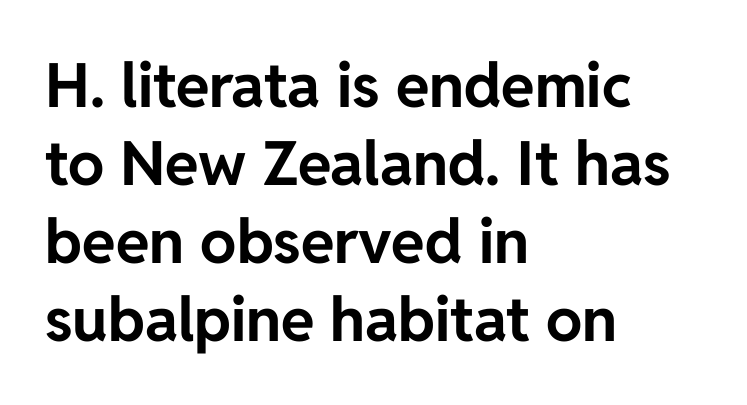
Q: Is the text bold? A: Yes.
Q: Is the text italic (slanted)? A: No, it is upright.
Q: Is the typeface a serif or a sans-serif typeface? A: Sans-serif.
Q: Is the text underlined? A: No.
Q: How is the paragraph aligned? A: Left-aligned.
Q: Is the spacing between letters normal or unusually wide? A: Normal.
Q: Is the spacing between lines tight, normal or loose? A: Normal.
Q: Width (condensed, normal, or wide)? A: Normal.
Q: Stroke contrast? A: Low.
Q: x-height? A: Medium.
Q: Monospaced? A: No.
